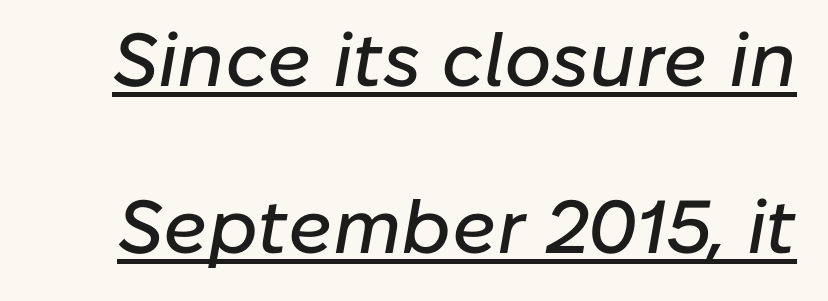
{"italic": "yes", "lean": "right", "slant_degrees": 10, "width": "normal", "stroke_contrast": "low", "x_height": "medium", "monospaced": "no", "underline": "yes", "line_spacing": "loose", "line_spacing_ratio": 2.23, "letter_spacing": "normal", "letter_spacing_em": 0.0, "glyph_px": 75}
